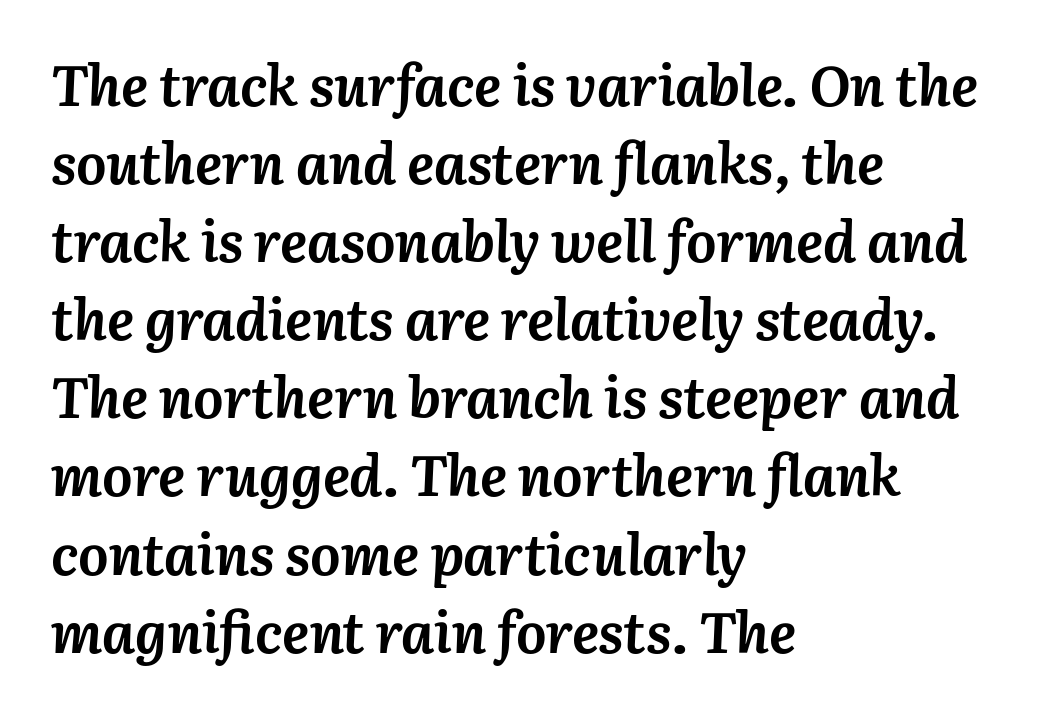
The image shows 57 px semibold type, italic (leaning right); set left-aligned, normal line spacing (1.37x), normal letter spacing, not underlined; medium stroke contrast and a medium x-height.
